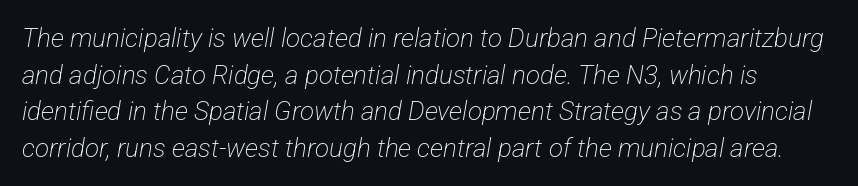
Unmarked baselines from the first word to the last. The letters sit at their default tracking, neither squeezed nor spread. Quick note: interline space is typical. Stroke thickness stays within the range of a standard reading face or lighter.
